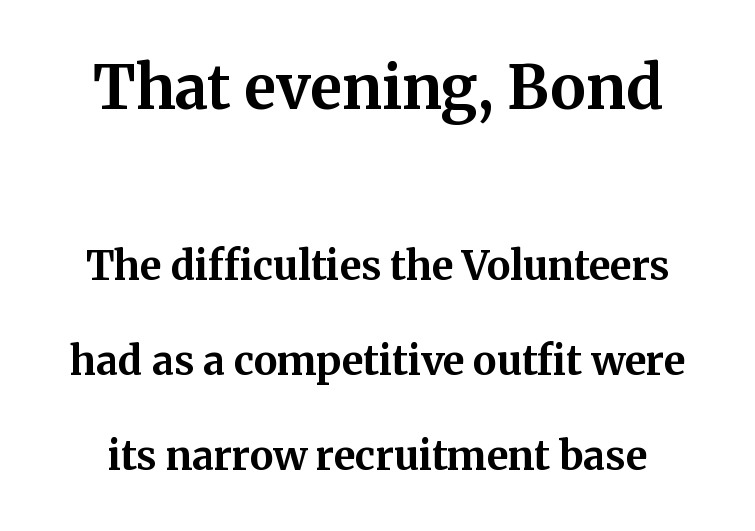
{"serif": "yes", "italic": "no", "bold": "yes", "weight": "bold", "width": "normal", "stroke_contrast": "medium", "x_height": "medium", "monospaced": "no", "underline": "no", "line_spacing": "loose", "line_spacing_ratio": 2.38, "letter_spacing": "normal", "letter_spacing_em": 0.0, "larger_block": "first", "size_ratio": 1.5, "glyph_px": 60}
